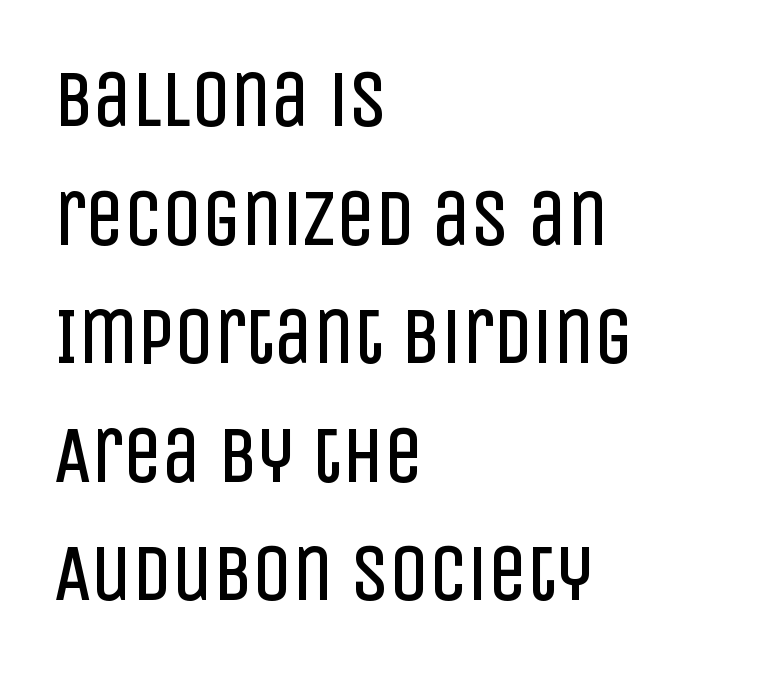
The line-height multiplier appears to be the usual default. The passage shown is typed in a proportional face where columns would drift. The string is rendered with underlining switched off. No extra tracking has been applied to these lines. A quiet, ordinary-to-light weight characterises the typeface.
